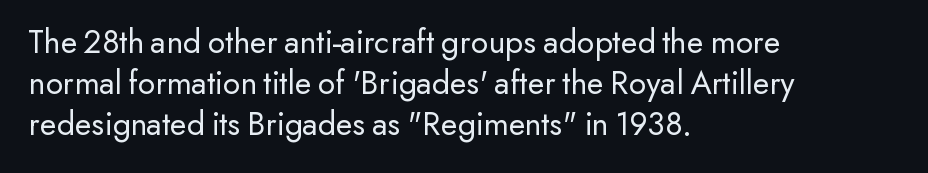
{"serif": "no", "italic": "no", "bold": "no", "weight": "regular", "width": "normal", "stroke_contrast": "low", "x_height": "small", "monospaced": "no", "underline": "no", "align": "left", "line_spacing_ratio": 1.2, "letter_spacing": "normal", "letter_spacing_em": 0.0, "glyph_px": 34}
